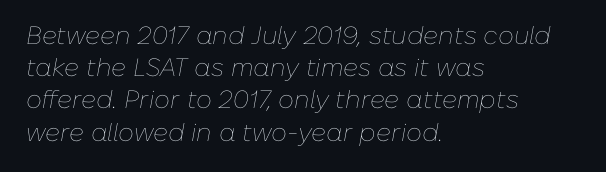
Compared with ordinary roman type, these characters are visibly tilted. The line-height multiplier appears to be the usual default. Words float on clear page, feet unadorned. Heaviness? Minimal to ordinary, like unemphasized prose.
